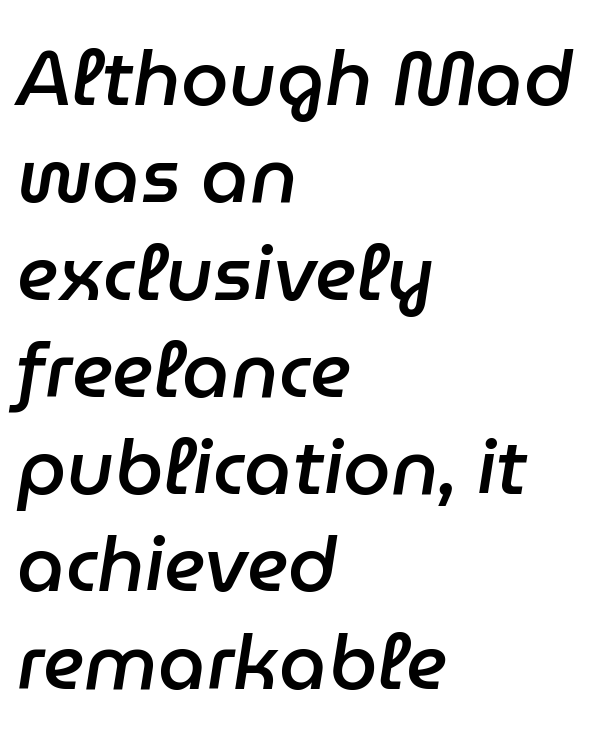
{"italic": "yes", "lean": "right", "slant_degrees": 9, "bold": "semi", "weight": "semibold", "width": "normal", "stroke_contrast": "low", "x_height": "medium", "monospaced": "no", "underline": "no", "align": "left", "line_spacing": "normal", "line_spacing_ratio": 1.28, "letter_spacing": "normal", "letter_spacing_em": 0.0, "glyph_px": 76}
